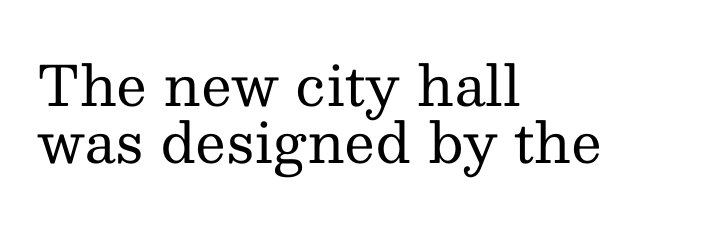
The image shows 55 px regular-weight serif type, upright; set left-aligned, tight line spacing (1.04x), normal letter spacing, not underlined; medium stroke contrast and a medium x-height.
